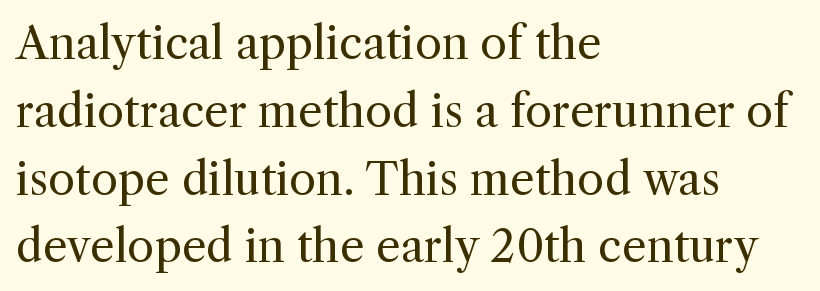
{"serif": "yes", "italic": "no", "bold": "no", "weight": "regular", "width": "normal", "x_height": "medium", "monospaced": "no", "underline": "no", "align": "left", "line_spacing": "normal", "line_spacing_ratio": 1.54, "letter_spacing": "normal", "letter_spacing_em": 0.0, "glyph_px": 44}
